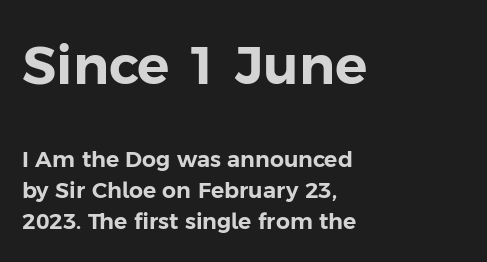
{"serif": "no", "italic": "no", "width": "normal", "stroke_contrast": "low", "x_height": "medium", "monospaced": "no", "underline": "no", "align": "left", "line_spacing": "normal", "line_spacing_ratio": 1.41, "letter_spacing": "normal", "letter_spacing_em": 0.0, "larger_block": "first", "size_ratio": 2.45, "glyph_px": 54}
